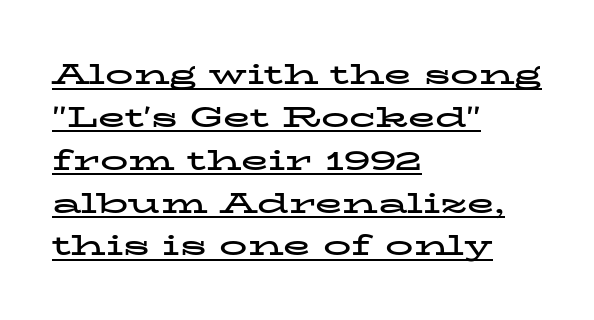
Q: Is the text bold? A: Yes.
Q: Is the text italic (slanted)? A: No, it is upright.
Q: Is the typeface a serif or a sans-serif typeface? A: Serif.
Q: Is the text underlined? A: Yes.
Q: How is the paragraph aligned? A: Left-aligned.
Q: Is the spacing between letters normal or unusually wide? A: Normal.
Q: Is the spacing between lines tight, normal or loose? A: Normal.
Q: Width (condensed, normal, or wide)? A: Wide.
Q: Stroke contrast? A: Low.
Q: x-height? A: Medium.
Q: Monospaced? A: No.
